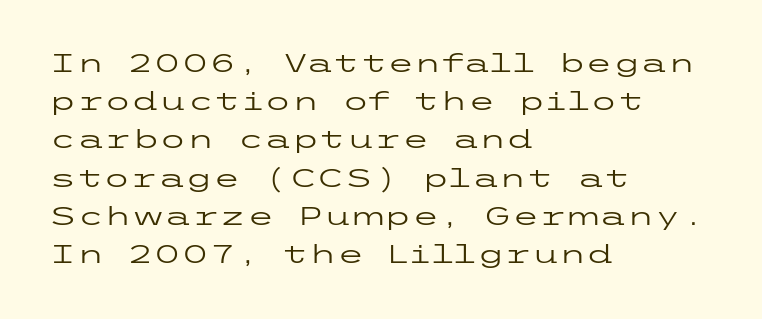
Q: Is the text bold? A: No.
Q: Is the text italic (slanted)? A: No, it is upright.
Q: Is the text underlined? A: No.
Q: How is the paragraph aligned? A: Left-aligned.
Q: Is the spacing between letters normal or unusually wide? A: Normal.
Q: Is the spacing between lines tight, normal or loose? A: Normal.
